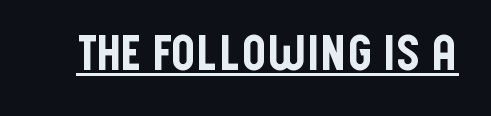
Q: Is the text italic (slanted)? A: No, it is upright.
Q: Is the typeface a serif or a sans-serif typeface? A: Sans-serif.
Q: Is the text underlined? A: Yes.
Q: Is the spacing between letters normal or unusually wide? A: Normal.
Q: Width (condensed, normal, or wide)? A: Condensed.
Q: Stroke contrast? A: Low.
Q: x-height? A: Large.
Q: Monospaced? A: No.
